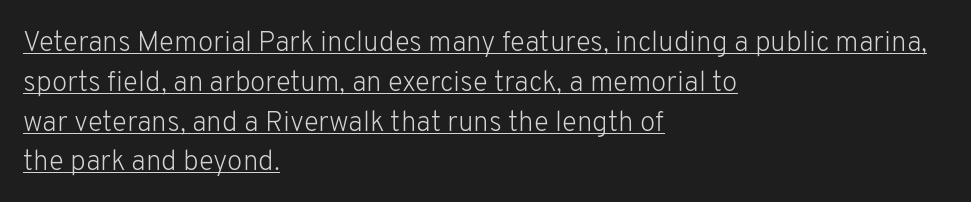
Q: Is the text bold? A: No.
Q: Is the text italic (slanted)? A: No, it is upright.
Q: Is the typeface a serif or a sans-serif typeface? A: Sans-serif.
Q: Is the text underlined? A: Yes.
Q: How is the paragraph aligned? A: Left-aligned.
Q: Is the spacing between letters normal or unusually wide? A: Normal.
Q: Is the spacing between lines tight, normal or loose? A: Normal.
Q: Width (condensed, normal, or wide)? A: Normal.
Q: Stroke contrast? A: Low.
Q: x-height? A: Medium.
Q: Monospaced? A: No.
